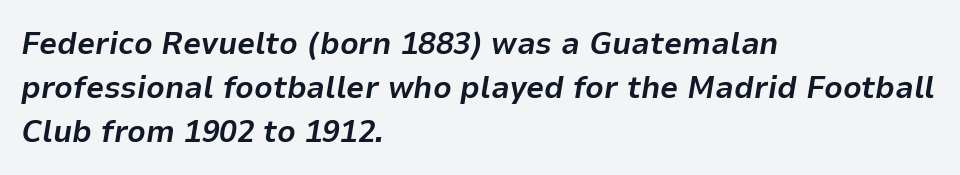
The image shows 32 px bold type, italic (leaning right); set left-aligned, normal line spacing (1.37x), normal letter spacing, not underlined; low stroke contrast and a medium x-height.
